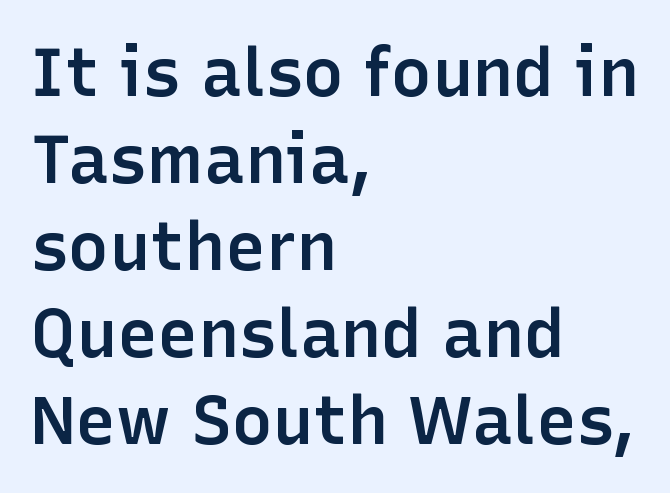
Q: Is the text bold? A: Semi-bold.
Q: Is the text italic (slanted)? A: No, it is upright.
Q: Is the typeface a serif or a sans-serif typeface? A: Sans-serif.
Q: Is the text underlined? A: No.
Q: How is the paragraph aligned? A: Left-aligned.
Q: Is the spacing between letters normal or unusually wide? A: Normal.
Q: Is the spacing between lines tight, normal or loose? A: Normal.
Q: Width (condensed, normal, or wide)? A: Normal.
Q: Stroke contrast? A: Low.
Q: x-height? A: Medium.
Q: Monospaced? A: No.
